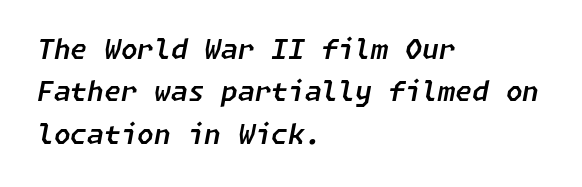
{"italic": "yes", "lean": "right", "slant_degrees": 11, "underline": "no", "align": "left", "line_spacing": "normal", "line_spacing_ratio": 1.57, "letter_spacing": "normal", "letter_spacing_em": 0.0, "glyph_px": 27}
